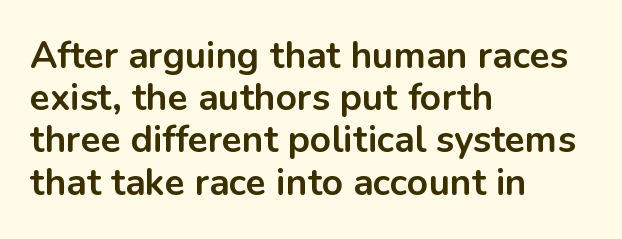
This sample has the flowing, uneven cadence of proportional lettering. The tracking reads as untouched default to a designer's eye. The type family on display is of the sans-serif kind. This sample trades vertical openness for compactness between lines. All the whitespace from short lines collects on the right.
